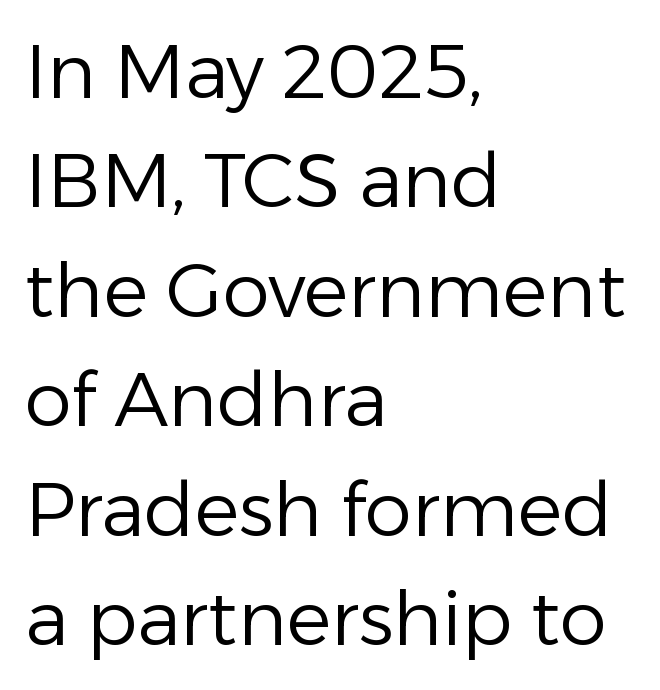
Q: Is the text bold? A: No.
Q: Is the text italic (slanted)? A: No, it is upright.
Q: Is the typeface a serif or a sans-serif typeface? A: Sans-serif.
Q: Is the text underlined? A: No.
Q: How is the paragraph aligned? A: Left-aligned.
Q: Is the spacing between letters normal or unusually wide? A: Normal.
Q: Is the spacing between lines tight, normal or loose? A: Normal.
Q: Width (condensed, normal, or wide)? A: Normal.
Q: Stroke contrast? A: Low.
Q: x-height? A: Medium.
Q: Monospaced? A: No.
